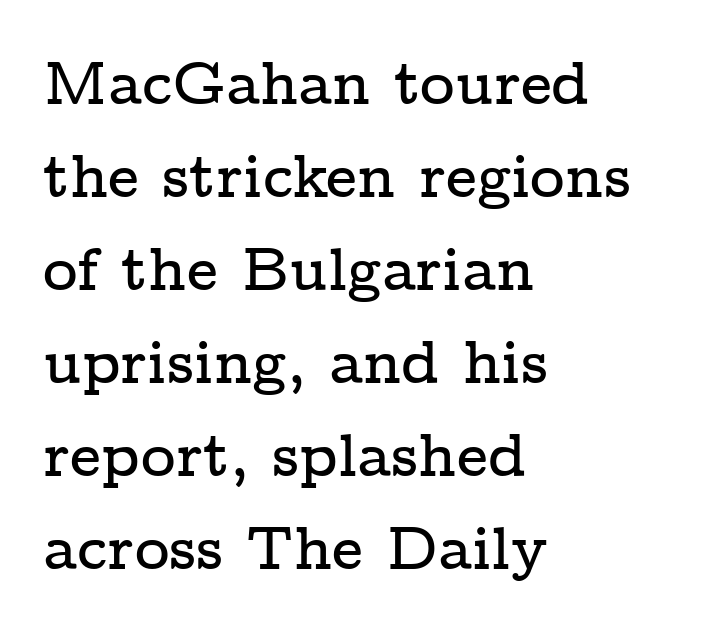
{"serif": "yes", "italic": "no", "width": "wide", "stroke_contrast": "low", "x_height": "medium", "monospaced": "no", "underline": "no", "align": "left", "line_spacing": "normal", "line_spacing_ratio": 1.55, "letter_spacing": "normal", "letter_spacing_em": 0.0, "glyph_px": 60}
